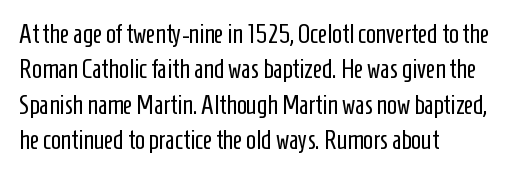
{"italic": "no", "bold": "no", "underline": "no", "align": "left", "line_spacing": "normal", "line_spacing_ratio": 1.36, "letter_spacing": "normal", "letter_spacing_em": 0.0, "glyph_px": 26}
